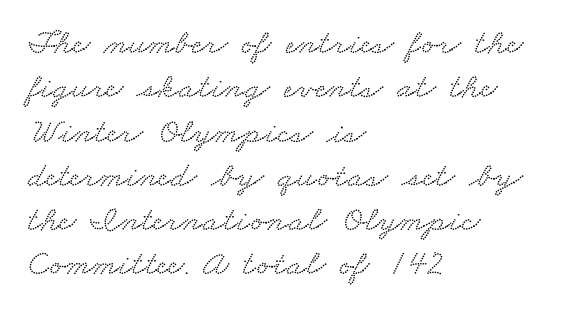
The image shows 36 px wide serif type; set left-aligned, line spacing 1.23x, normal letter spacing, not underlined; low stroke contrast and a small x-height.
